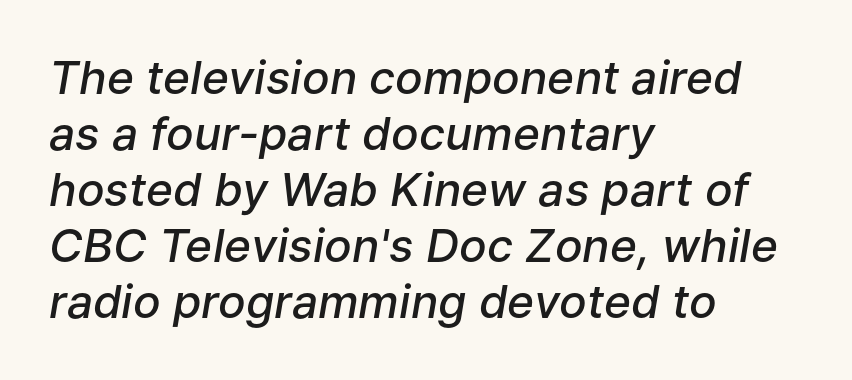
{"italic": "yes", "lean": "right", "slant_degrees": 9, "bold": "semi", "weight": "semibold", "width": "normal", "stroke_contrast": "low", "x_height": "medium", "monospaced": "no", "underline": "no", "align": "left", "line_spacing_ratio": 1.22, "letter_spacing": "normal", "letter_spacing_em": 0.0, "glyph_px": 46}
